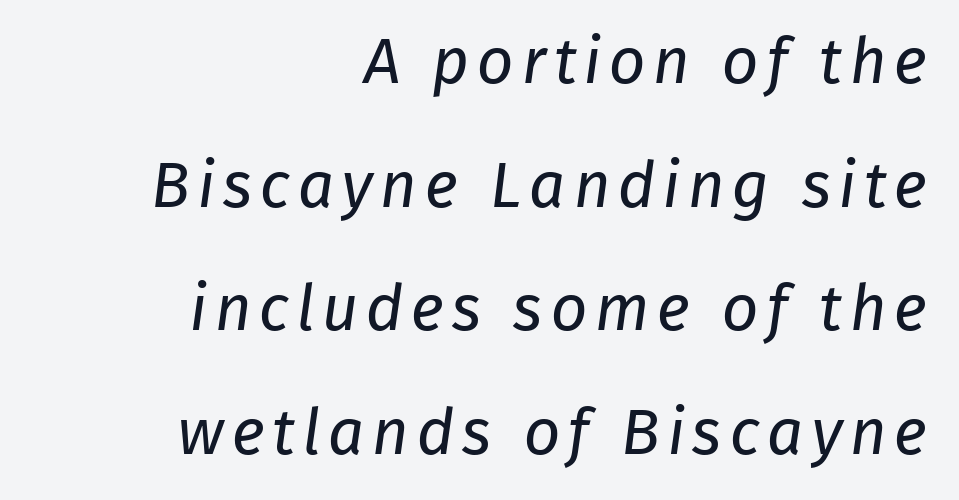
The image shows 64 px regular-weight sans-serif type; set right-aligned, loose line spacing (1.93x), not underlined; low stroke contrast and a medium x-height.
